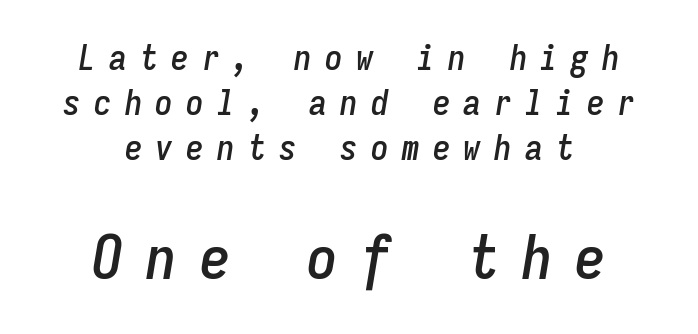
Q: Is the text italic (slanted)? A: Yes, it leans right by about 9 degrees.
Q: Is the text underlined? A: No.
Q: How is the paragraph aligned? A: Centered.
Q: Is the spacing between letters normal or unusually wide? A: Unusually wide.
Q: Is the spacing between lines tight, normal or loose? A: Normal.
Q: Which block of text is set in a larger size, the first (top) or the second (bottom)? A: The second (bottom) one.
Q: Width (condensed, normal, or wide)? A: Condensed.
Q: Stroke contrast? A: Low.
Q: x-height? A: Medium.
Q: Monospaced? A: Yes.
